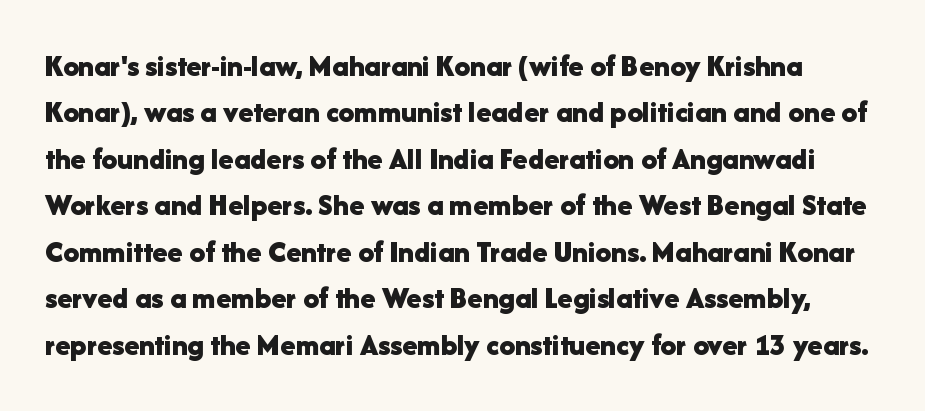
The image shows 31 px bold sans-serif type, upright; set normal line spacing (1.5x), normal letter spacing, not underlined; low stroke contrast and a medium x-height.
